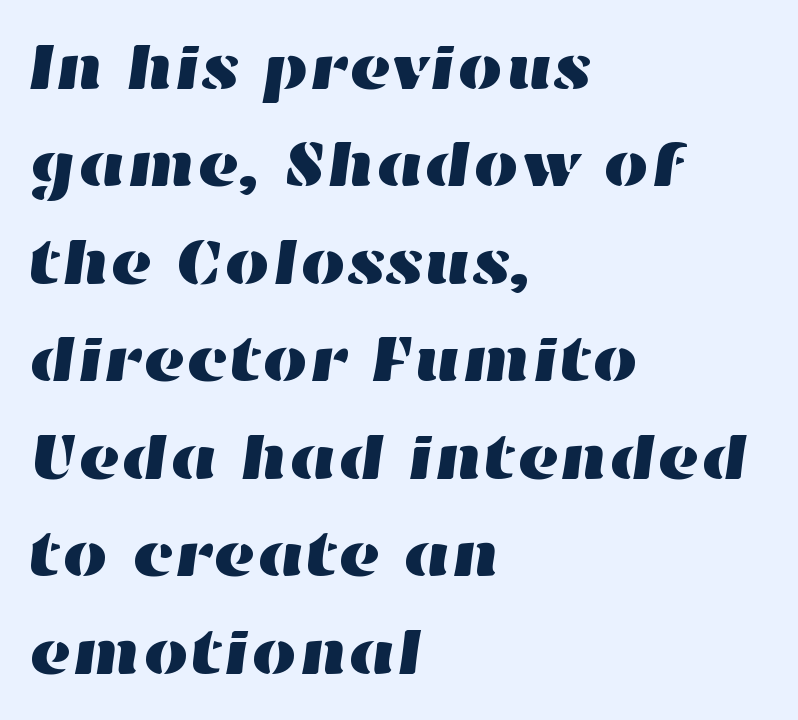
The image shows 65 px wide type; set left-aligned, normal line spacing (1.5x), normal letter spacing, not underlined; high stroke contrast and a medium x-height.
